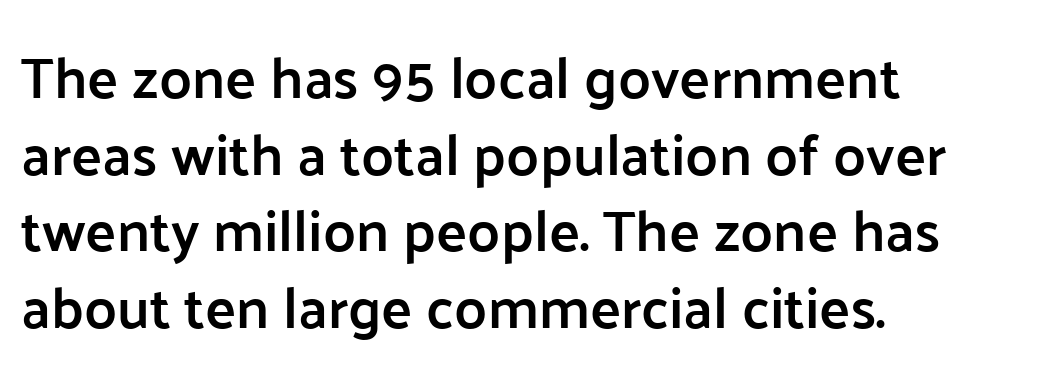
Q: Is the text bold? A: Semi-bold.
Q: Is the text italic (slanted)? A: No, it is upright.
Q: Is the typeface a serif or a sans-serif typeface? A: Sans-serif.
Q: Is the text underlined? A: No.
Q: How is the paragraph aligned? A: Left-aligned.
Q: Is the spacing between letters normal or unusually wide? A: Normal.
Q: Is the spacing between lines tight, normal or loose? A: Normal.
Q: Width (condensed, normal, or wide)? A: Normal.
Q: Stroke contrast? A: Low.
Q: x-height? A: Medium.
Q: Monospaced? A: No.
